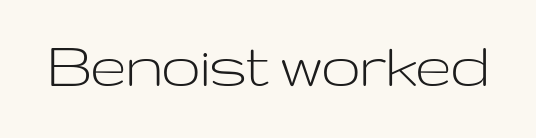
The image shows 69 px light, wide sans-serif type, upright; set normal letter spacing, not underlined; low stroke contrast and a medium x-height.
